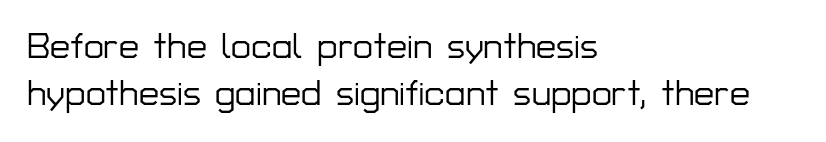
The image shows 36 px sans-serif type, upright; set left-aligned, normal line spacing (1.31x), normal letter spacing, not underlined; low stroke contrast and a medium x-height.
